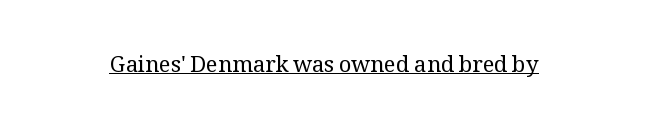
Does a line run under the words? Yes, clearly. Each word holds together tightly as a unit, with standard inter-letter gaps. When letters stand straight like this, we call the style roman or upright. Compared with a typical body face, this is equally light or lighter still.
